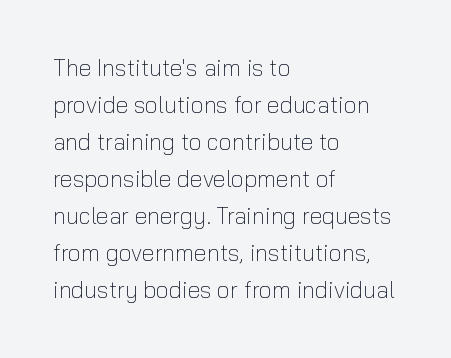
{"italic": "no", "bold": "no", "underline": "no", "align": "left", "line_spacing": "normal", "line_spacing_ratio": 1.61, "letter_spacing": "normal", "letter_spacing_em": 0.0, "glyph_px": 23}
